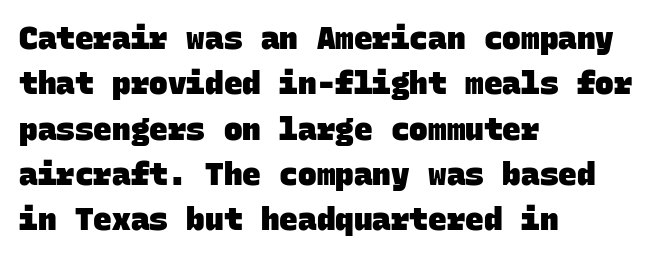
The image shows 31 px heavy sans-serif type, monospaced; set left-aligned, normal line spacing (1.46x), normal letter spacing, not underlined; low stroke contrast and a large x-height.
